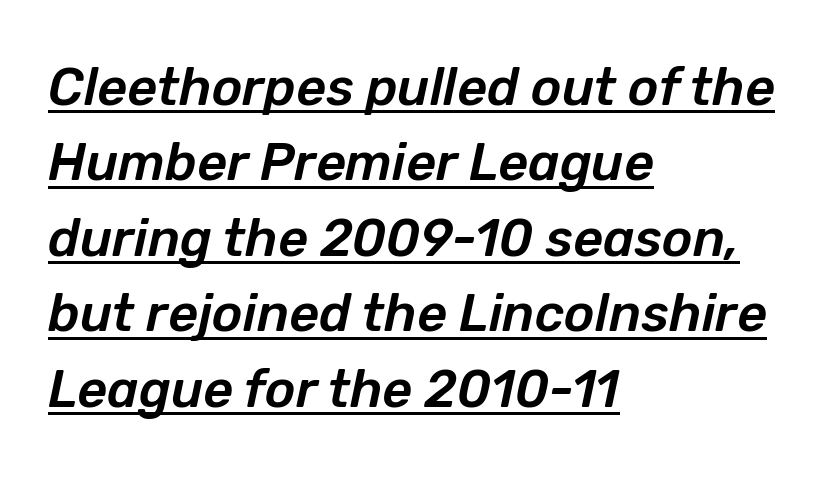
This sample has the flowing, uneven cadence of proportional lettering. Nobody touched the tracking dial on this one. This sample uses an oblique cut, with every glyph tilted off the vertical. Whoever set this chose a conventional vertical rhythm.
